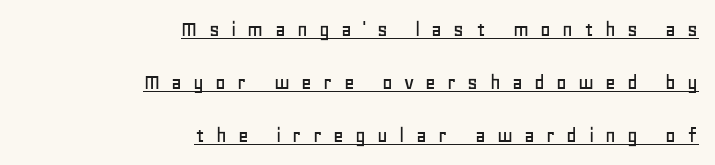
Q: Is the text italic (slanted)? A: No, it is upright.
Q: Is the text underlined? A: Yes.
Q: How is the paragraph aligned? A: Right-aligned.
Q: Is the spacing between letters normal or unusually wide? A: Unusually wide.
Q: Is the spacing between lines tight, normal or loose? A: Loose.
